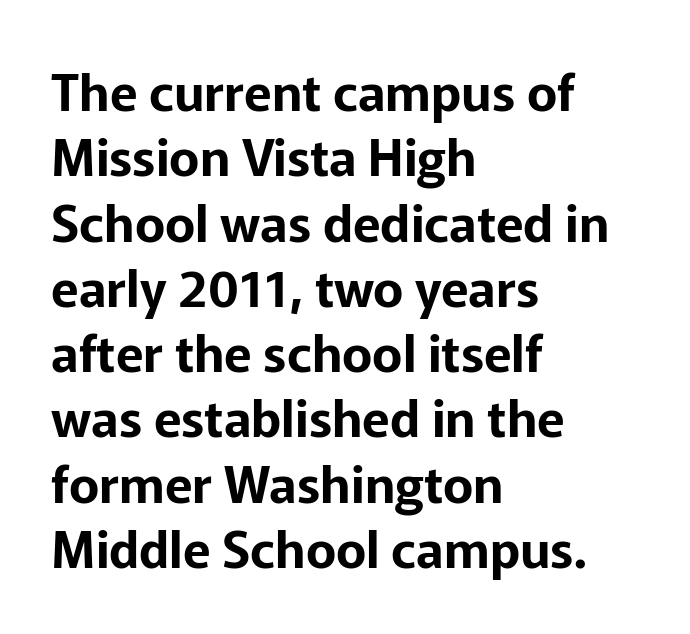
Q: Is the text italic (slanted)? A: No, it is upright.
Q: Is the typeface a serif or a sans-serif typeface? A: Sans-serif.
Q: Is the text underlined? A: No.
Q: How is the paragraph aligned? A: Left-aligned.
Q: Is the spacing between letters normal or unusually wide? A: Normal.
Q: Is the spacing between lines tight, normal or loose? A: Normal.
Q: Width (condensed, normal, or wide)? A: Normal.
Q: Stroke contrast? A: Low.
Q: x-height? A: Medium.
Q: Monospaced? A: No.
